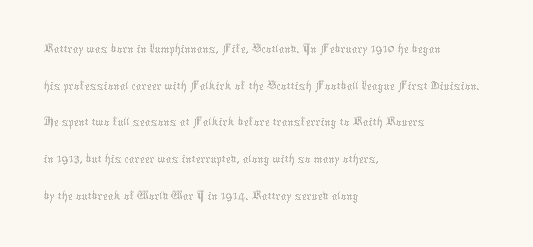
Nothing heavy about these letters — not bold at all. The paragraph shown leans on its left margin. You can tell it's not italic because the verticals are truly vertical. Here the glyphs are tracked normally, forming tight word shapes.
